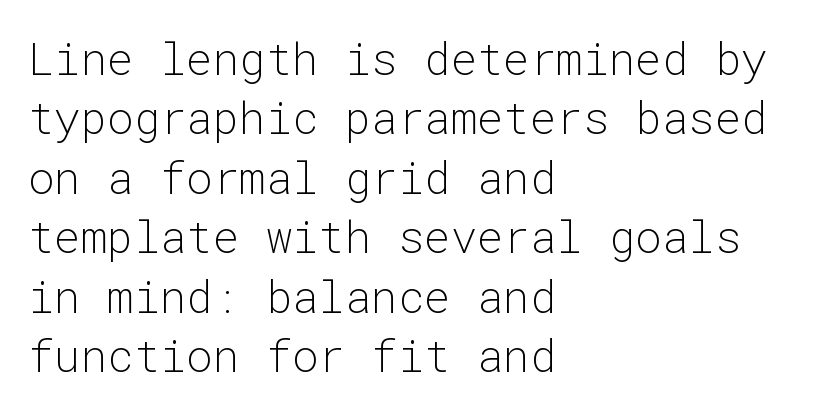
Q: Is the text bold? A: No.
Q: Is the text italic (slanted)? A: No, it is upright.
Q: Is the typeface a serif or a sans-serif typeface? A: Sans-serif.
Q: Is the text underlined? A: No.
Q: How is the paragraph aligned? A: Left-aligned.
Q: Is the spacing between letters normal or unusually wide? A: Normal.
Q: Is the spacing between lines tight, normal or loose? A: Normal.
Q: Width (condensed, normal, or wide)? A: Normal.
Q: Stroke contrast? A: Low.
Q: x-height? A: Medium.
Q: Monospaced? A: Yes.
